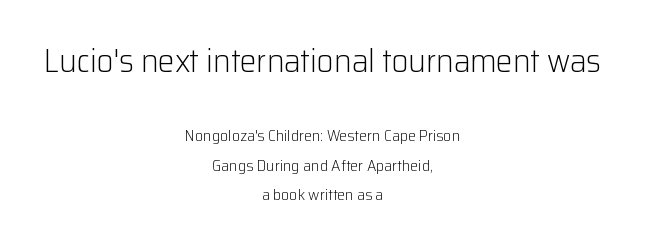
{"serif": "no", "italic": "no", "bold": "no", "weight": "light", "width": "normal", "stroke_contrast": "low", "x_height": "medium", "monospaced": "no", "underline": "no", "align": "center", "line_spacing_ratio": 1.86, "letter_spacing": "normal", "letter_spacing_em": 0.0, "larger_block": "first", "size_ratio": 2.06, "glyph_px": 33}
